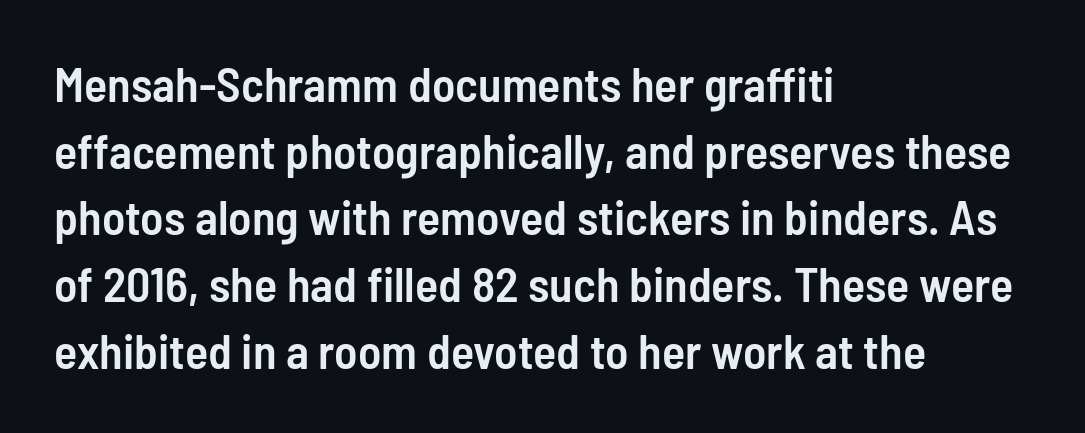
Classification — sans serif. What's the leading like? Ordinary, nothing unusual. The lines are quadded left. This rendering leaves character spacing at its baseline value.
